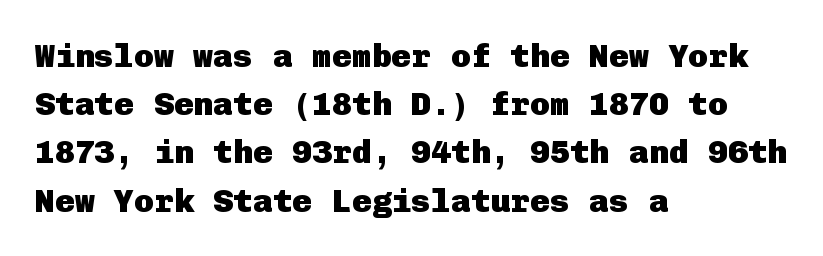
Does the copy run flush right? No — it runs flush left. Characters remain perfectly vertical along every line. In terms of leading, this rendering sits right in the middle. The words here are not underlined.
